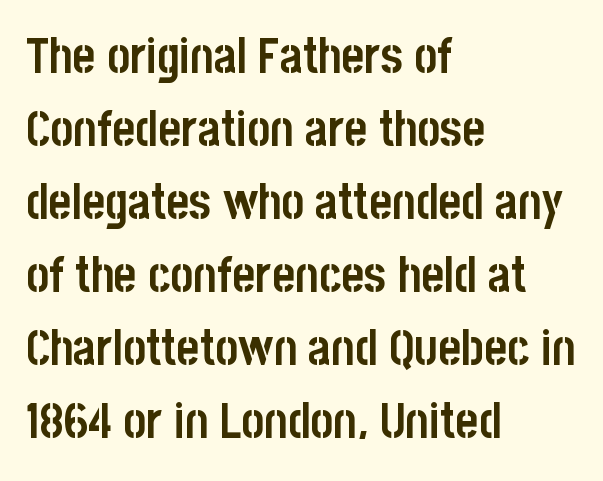
{"serif": "no", "italic": "no", "bold": "yes", "weight": "semibold", "width": "condensed", "stroke_contrast": "low", "x_height": "large", "monospaced": "no", "underline": "no", "align": "left", "line_spacing": "normal", "line_spacing_ratio": 1.49, "letter_spacing": "normal", "letter_spacing_em": 0.0, "glyph_px": 49}
